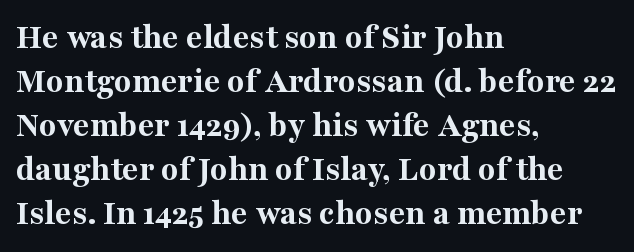
The image shows 36 px bold serif type, upright; set left-aligned, line spacing 1.22x, normal letter spacing, not underlined; medium stroke contrast and a medium x-height.
